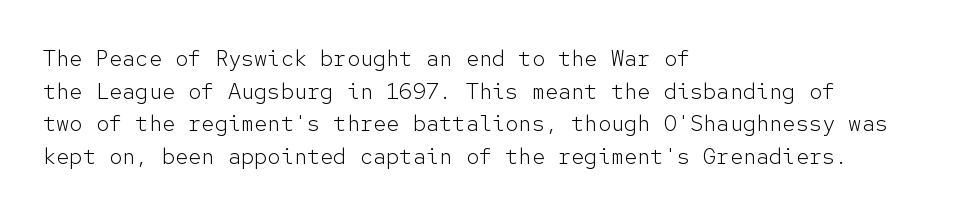
Rows of type keep a routine distance in the vertical direction. The space beneath each line is pristine and unruled. Which margin do the lines hug? The left one — the right edge is uneven. The letterforms sit shoulder to shoulder at normal distance.
